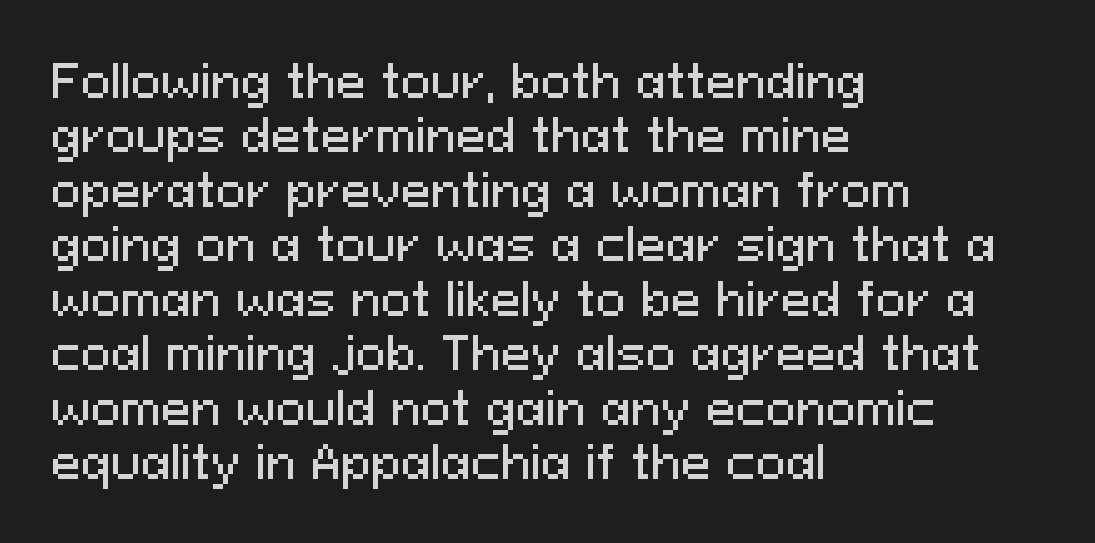
Q: Is the text italic (slanted)? A: No, it is upright.
Q: Is the typeface a serif or a sans-serif typeface? A: Sans-serif.
Q: Is the text underlined? A: No.
Q: How is the paragraph aligned? A: Left-aligned.
Q: Is the spacing between letters normal or unusually wide? A: Normal.
Q: Width (condensed, normal, or wide)? A: Normal.
Q: Stroke contrast? A: Medium.
Q: x-height? A: Medium.
Q: Monospaced? A: No.
